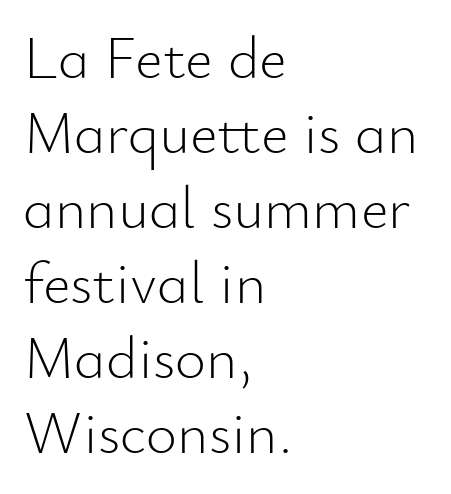
These lines sit exactly where default settings would place them. Serifs: no, the terminals of the letterforms are clean. Standard letterfit; no display-style spreading of the glyphs. Is the block centered? No — it sits flush against the left margin.
